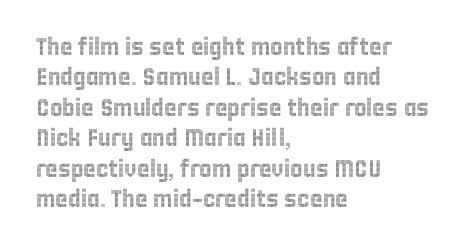
{"italic": "no", "underline": "no", "align": "left", "line_spacing": "normal", "line_spacing_ratio": 1.27, "letter_spacing": "normal", "letter_spacing_em": 0.0, "glyph_px": 24}
